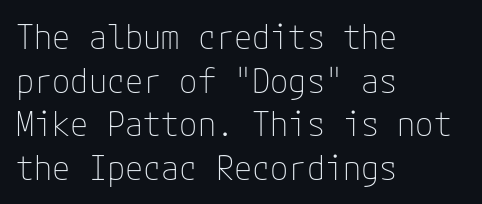
{"serif": "no", "italic": "no", "bold": "no", "weight": "thin", "width": "normal", "stroke_contrast": "low", "x_height": "medium", "underline": "no", "align": "left", "line_spacing": "normal", "line_spacing_ratio": 1.32, "letter_spacing": "normal", "letter_spacing_em": 0.0, "glyph_px": 33}
